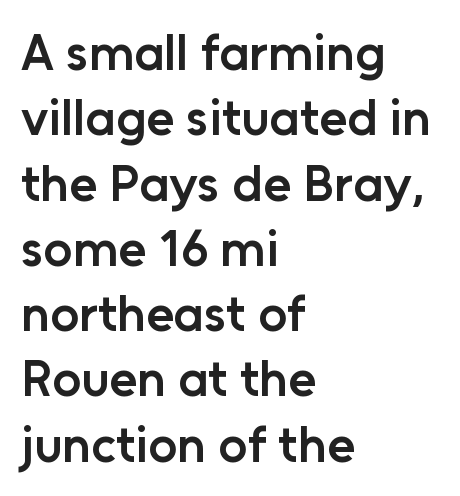
The type is set solid horizontally, with unmodified tracking. The space beneath each line is pristine and unruled. Every stem runs plumb, perpendicular to the baseline. Type style note: lacks serifs. Evenly set lines give the paragraph a standard silhouette. The sample has been set in demibold, a notch under bold.
